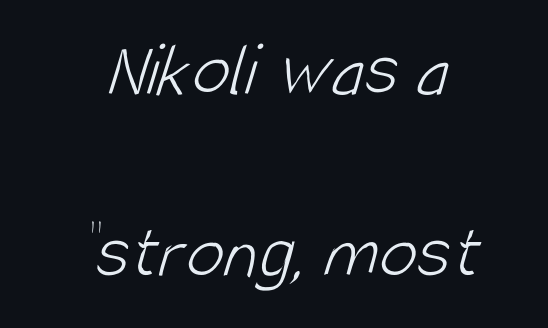
The image shows 77 px light, condensed sans-serif type; set centered, loose line spacing (2.38x), normal letter spacing, not underlined; low stroke contrast and a large x-height.
